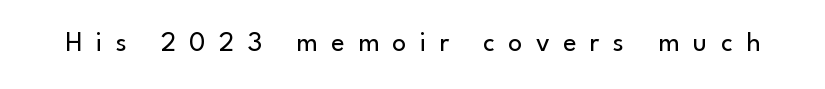
The image shows 28 px regular-weight sans-serif type, upright; set unusually wide letter spacing (+0.48 em), not underlined; low stroke contrast and a small x-height.
